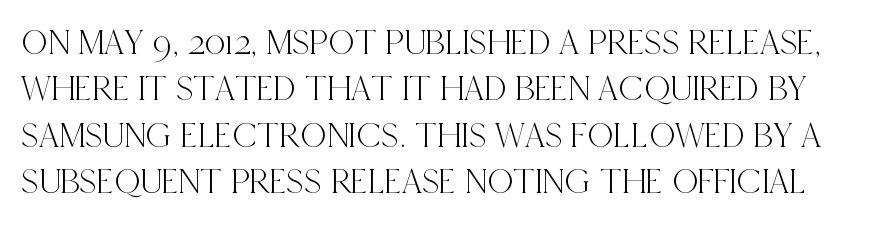
Q: Is the text italic (slanted)? A: No, it is upright.
Q: Is the typeface a serif or a sans-serif typeface? A: Serif.
Q: Is the text underlined? A: No.
Q: Is the spacing between letters normal or unusually wide? A: Normal.
Q: Is the spacing between lines tight, normal or loose? A: Normal.
Q: Width (condensed, normal, or wide)? A: Condensed.
Q: x-height? A: Large.
Q: Monospaced? A: No.
